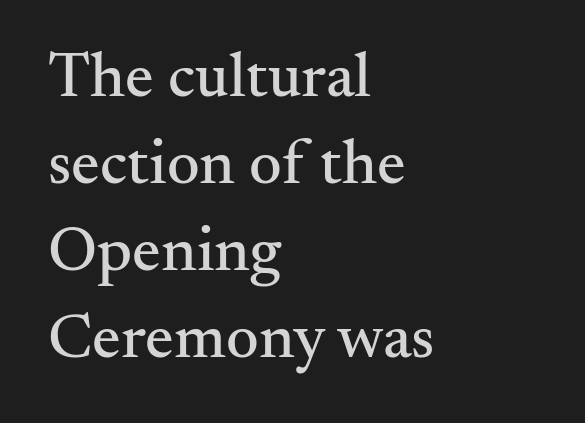
The image shows 64 px serif type, upright; set left-aligned, normal line spacing (1.36x), normal letter spacing, not underlined; medium stroke contrast and a small x-height.
